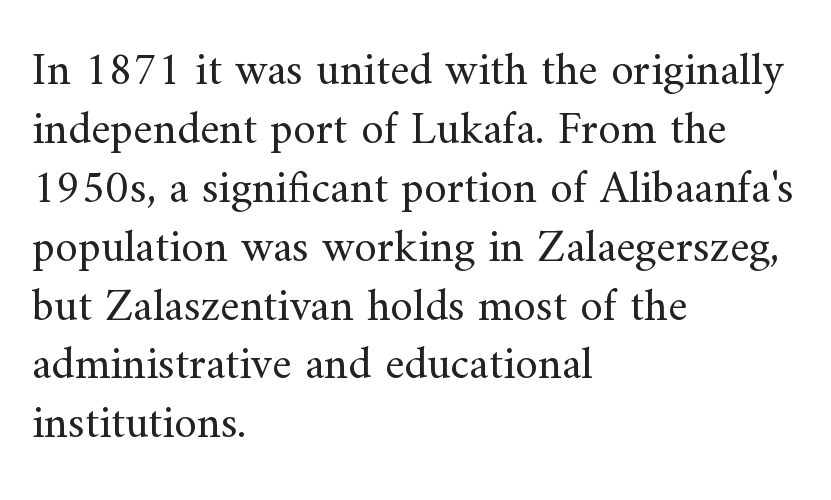
The face used here is rendered with its standard letterfit. Notice how the stems are strictly vertical — no italics here. Each new line begins a customary step beneath the previous one. Weight: not bold — regular or lighter. You could not count columns in this text — the font is proportionally spaced. In CSS terms this would be text-align: left.
